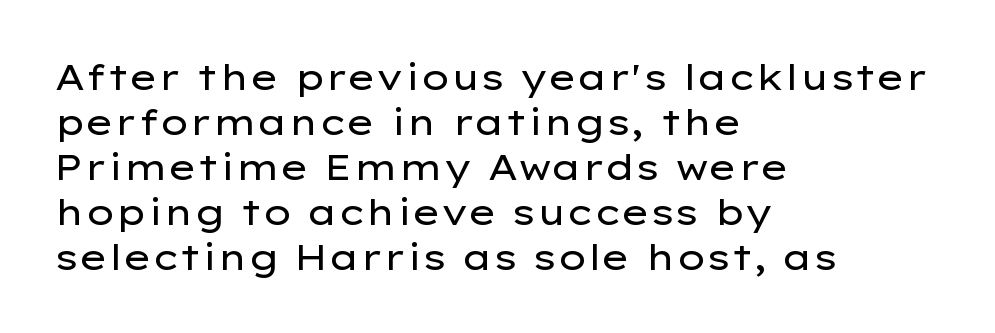
Each line starts at the same left margin while the right side varies. What kind of face is this? One without serifs — a sans. Line spacing here is normal. Look at the tracking — it's just the regular setting, nothing added. Think of a printed novel: that variable character pitch is what you see here. Every character sits straight up, as roman type does.
